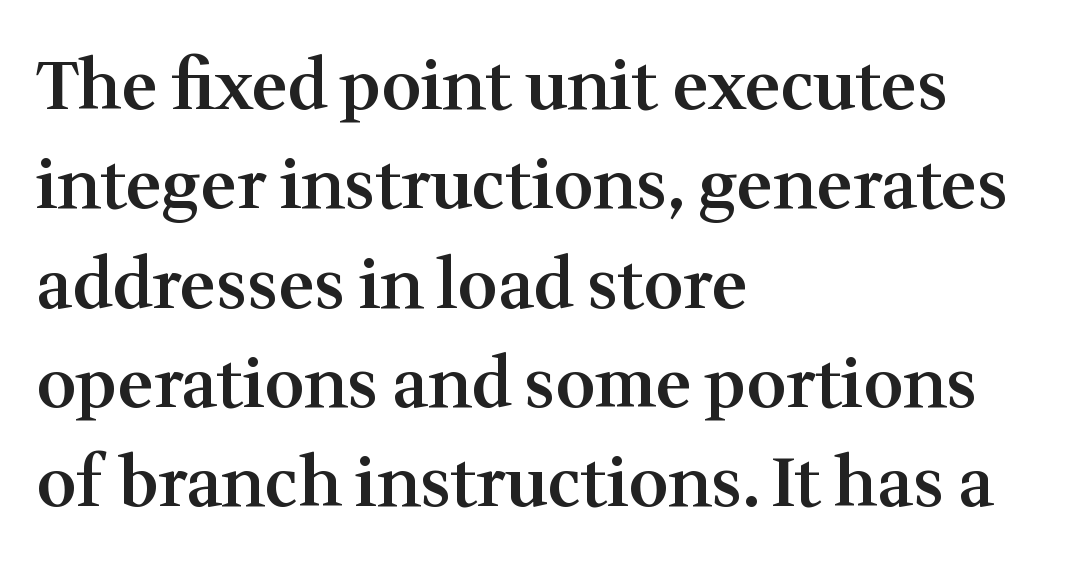
Q: Is the text bold? A: Semi-bold.
Q: Is the text italic (slanted)? A: No, it is upright.
Q: Is the typeface a serif or a sans-serif typeface? A: Serif.
Q: Is the text underlined? A: No.
Q: How is the paragraph aligned? A: Left-aligned.
Q: Is the spacing between letters normal or unusually wide? A: Normal.
Q: Is the spacing between lines tight, normal or loose? A: Normal.
Q: Width (condensed, normal, or wide)? A: Normal.
Q: Stroke contrast? A: Medium.
Q: x-height? A: Medium.
Q: Monospaced? A: No.
